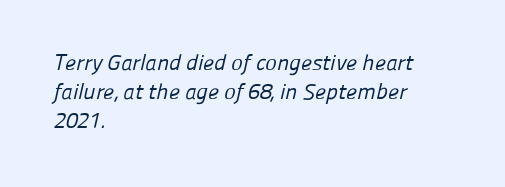
Normally led — the rows are evenly, conventionally spaced. Standard letterfit; no display-style spreading of the glyphs. Underline: absent. Short and long lines alike share a common starting point at left.
